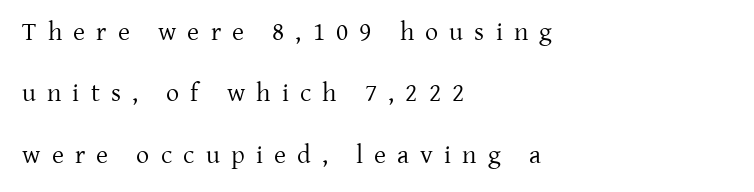
The image shows 26 px text type, upright; set left-aligned, loose line spacing (2.36x), unusually wide letter spacing (+0.43 em), not underlined.
